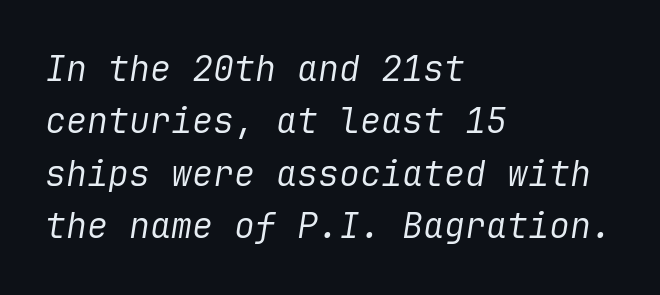
Stem width sits at or under what a default text font uses. Horizontally, the lines are justified to the leading edge only. What's the leading like? Ordinary, nothing unusual. Honestly, the letter spacing is just normal — you wouldn't notice it. Characters are canted at an angle relative to the baseline's perpendicular.
